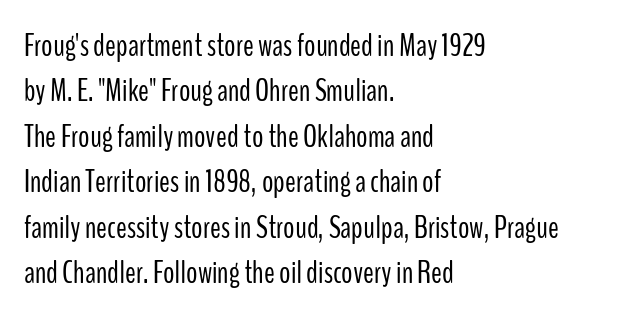
The image shows 32 px light, condensed sans-serif type, upright; set left-aligned, normal line spacing (1.42x), normal letter spacing, not underlined; low stroke contrast and a medium x-height.
